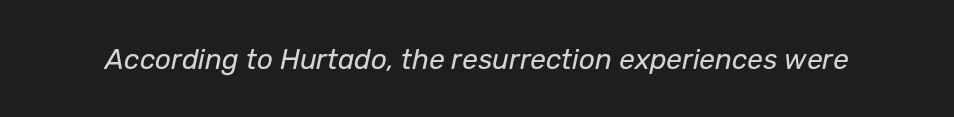
Q: Is the text bold? A: No.
Q: Is the text italic (slanted)? A: Yes, it leans right by about 12 degrees.
Q: Is the text underlined? A: No.
Q: Is the spacing between letters normal or unusually wide? A: Normal.
Q: Width (condensed, normal, or wide)? A: Normal.
Q: Stroke contrast? A: Low.
Q: x-height? A: Medium.
Q: Monospaced? A: No.
